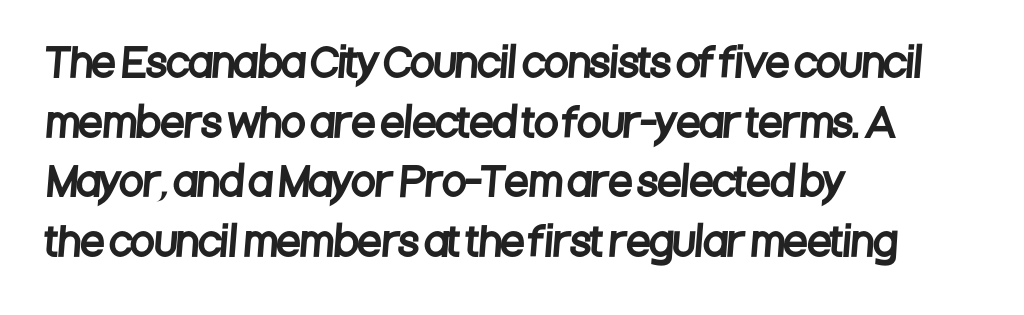
{"serif": "no", "width": "condensed", "stroke_contrast": "low", "x_height": "large", "monospaced": "no", "underline": "no", "align": "left", "line_spacing": "normal", "line_spacing_ratio": 1.53, "letter_spacing": "normal", "letter_spacing_em": 0.0, "glyph_px": 39}
